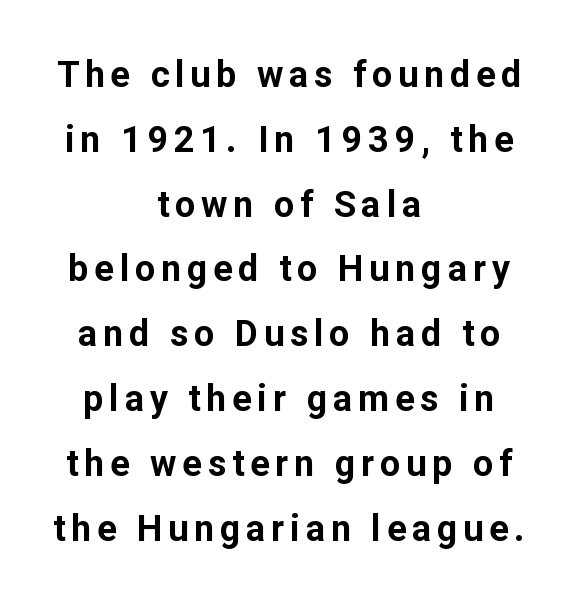
The typesetter chose a symmetrical, centered arrangement here. Check the space under the baseline: it is left empty. You could not count columns in this text — the font is proportionally spaced. The letters stand straight up with perfectly vertical stems.
